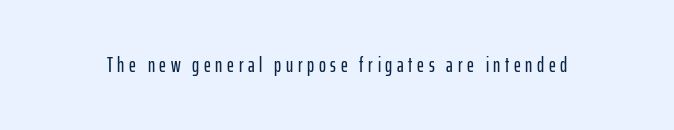
{"italic": "no", "underline": "no", "letter_spacing": "wide", "letter_spacing_em": 0.22, "glyph_px": 21}
